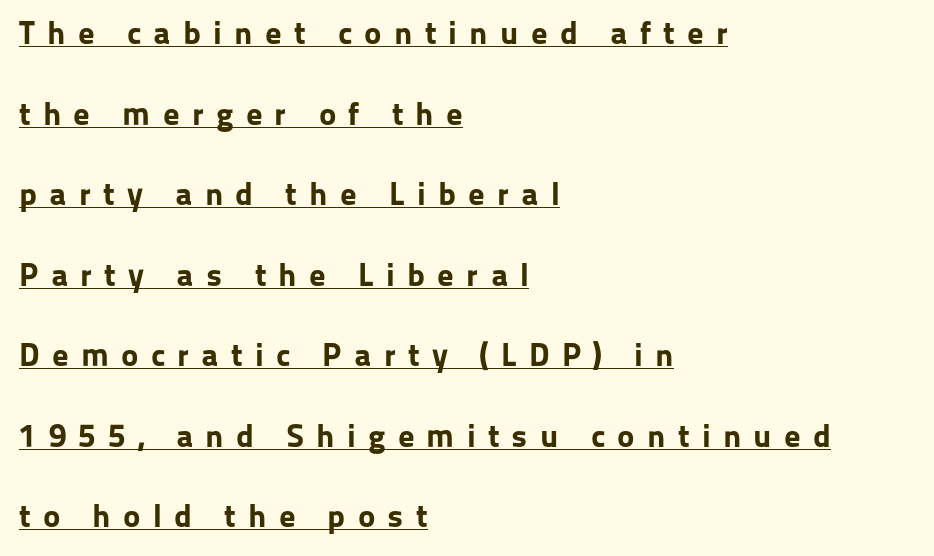
The image shows 33 px bold sans-serif type, upright; set left-aligned, loose line spacing (2.44x), unusually wide letter spacing (+0.37 em), underlined; low stroke contrast and a medium x-height.
